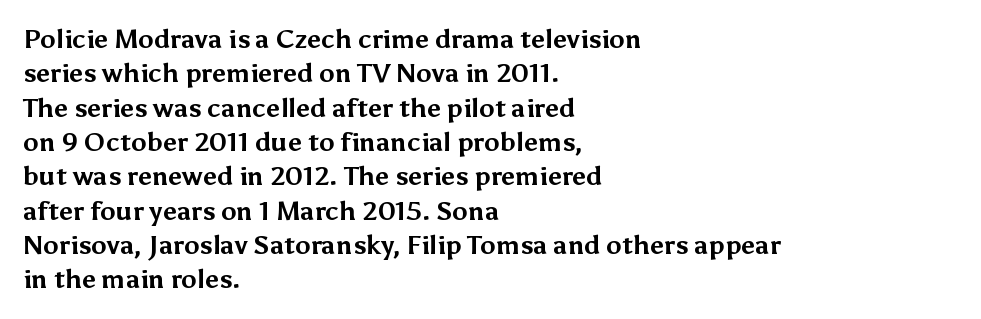
The image shows 26 px bold type, upright; set left-aligned, normal line spacing (1.32x), normal letter spacing, not underlined.
